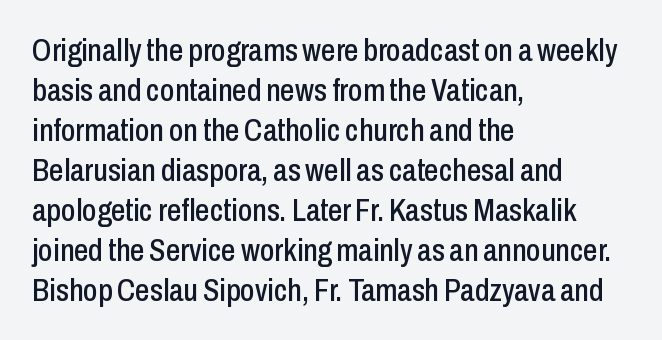
The image shows 32 px condensed sans-serif type, upright; set left-aligned, normal line spacing (1.25x), normal letter spacing, not underlined; low stroke contrast and a medium x-height.
